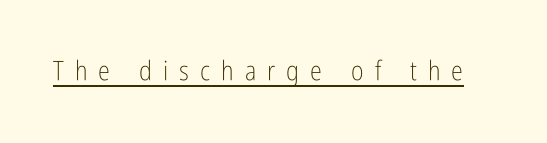
The image shows 27 px text type, upright; set unusually wide letter spacing (+0.41 em), underlined.
